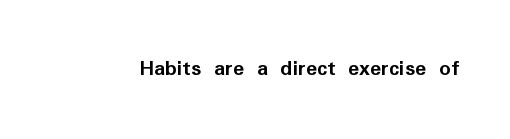
Q: Is the text bold? A: Yes.
Q: Is the text italic (slanted)? A: No, it is upright.
Q: Is the text underlined? A: No.
Q: Is the spacing between letters normal or unusually wide? A: Normal.
